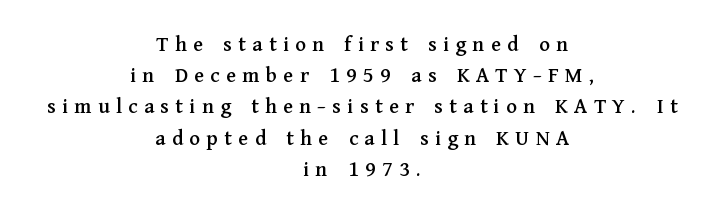
Q: Is the text italic (slanted)? A: No, it is upright.
Q: Is the text underlined? A: No.
Q: How is the paragraph aligned? A: Centered.
Q: Is the spacing between letters normal or unusually wide? A: Unusually wide.
Q: Is the spacing between lines tight, normal or loose? A: Normal.
